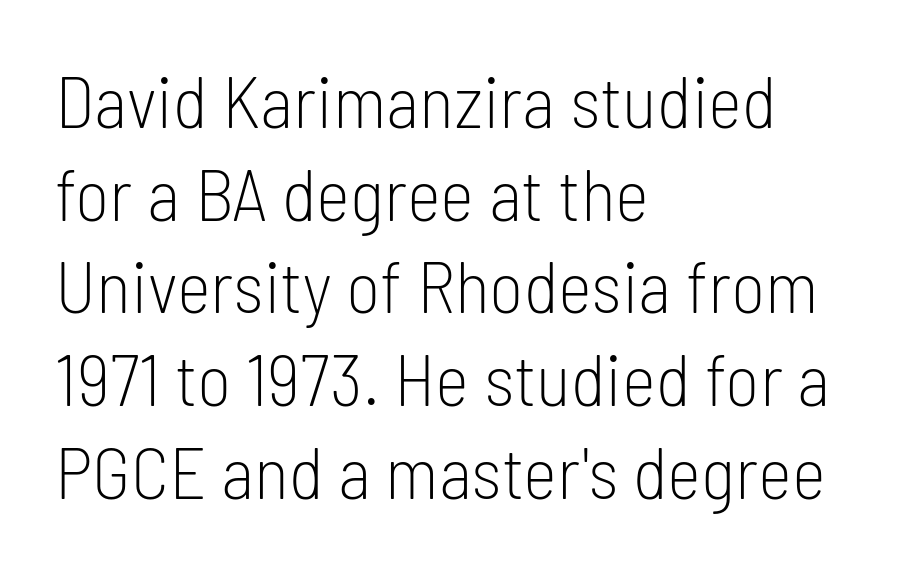
The image shows 73 px light, condensed sans-serif type, upright; set left-aligned, normal line spacing (1.27x), normal letter spacing, not underlined; low stroke contrast and a medium x-height.
